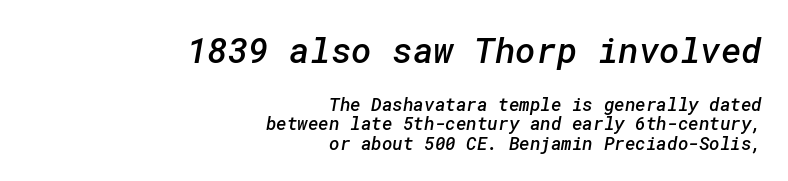
Heft: intermediate — a semibold. The upper block of text is set noticeably larger than the block beneath it. Type without underlining. The glyphs in this specimen are sans serif. The tracking reads as untouched default to a designer's eye. Right-aligned paragraph, ragged on the left.
